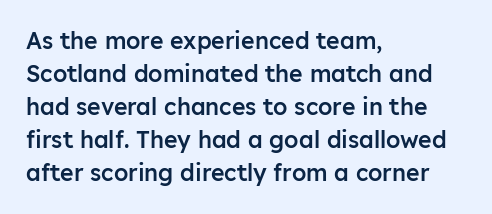
The image shows 23 px text type, upright; set left-aligned, normal line spacing (1.44x), normal letter spacing, not underlined.
